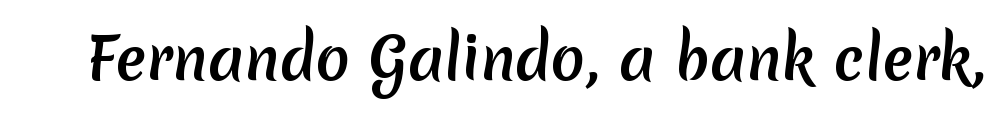
Students, note that the glyphs here touch the page at normal intervals. Any mark beneath the type? The region is blank. Look at the stroke-to-counter ratio: heavy, a bold. These lines are rendered in a variable-pitch font. Nothing sits at the stroke ends, so this counts as sans-serif.
